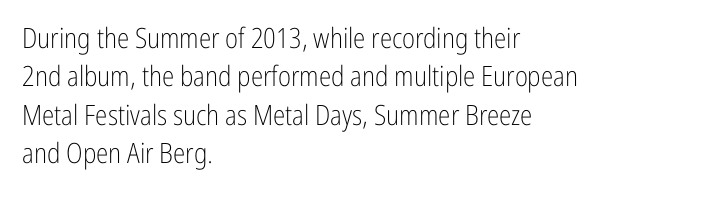
{"serif": "no", "italic": "no", "bold": "no", "weight": "light", "width": "condensed", "stroke_contrast": "low", "x_height": "medium", "monospaced": "no", "underline": "no", "align": "left", "line_spacing": "normal", "line_spacing_ratio": 1.37, "letter_spacing": "normal", "letter_spacing_em": 0.0, "glyph_px": 28}
